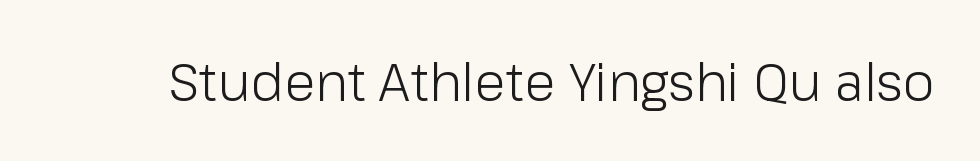
A bare baseline throughout the passage. No heavy texture on the line: the type isn't bold. The axis of the letterforms is exactly vertical. Is this a sans? Yes — the strokes have no serifs.
